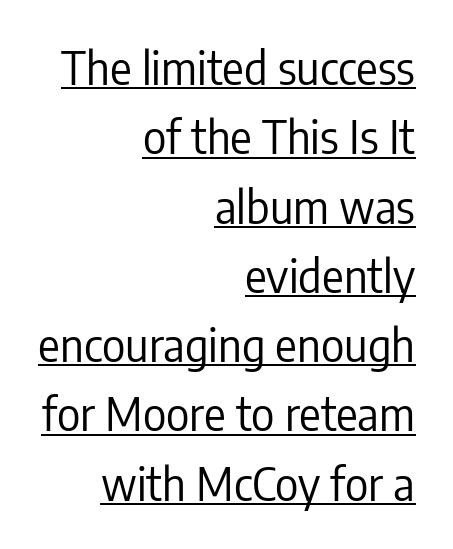
Ascenders rise straight up at ninety degrees. Varying glyph widths throughout — classic text-font behaviour. Descenders here cross a horizontal rule under the line. Think standard paragraph weight, or any step lighter than that. One-word summary of the alignment: right. Serifs: no, the terminals of the letterforms are clean.
